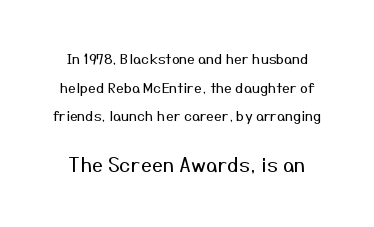
{"italic": "no", "bold": "no", "underline": "no", "line_spacing": "loose", "line_spacing_ratio": 2.05, "letter_spacing": "normal", "letter_spacing_em": 0.0, "larger_block": "second", "size_ratio": 1.43, "glyph_px": 20}
